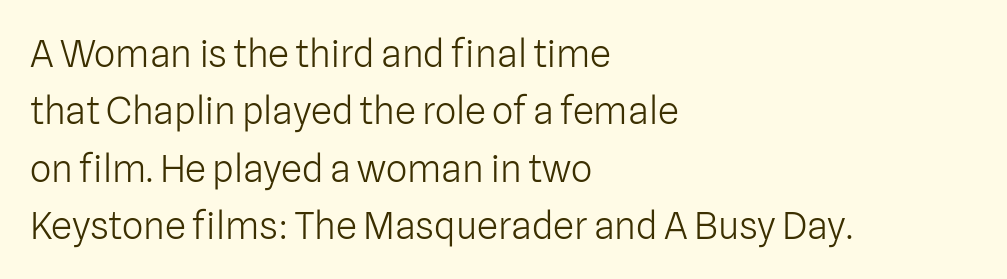
{"serif": "no", "italic": "no", "bold": "no", "weight": "light", "width": "normal", "stroke_contrast": "low", "x_height": "medium", "monospaced": "no", "underline": "no", "align": "left", "line_spacing": "normal", "line_spacing_ratio": 1.51, "letter_spacing": "normal", "letter_spacing_em": 0.0, "glyph_px": 38}
